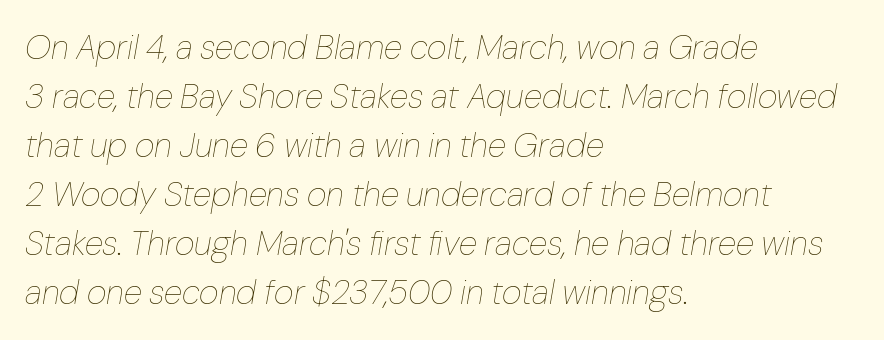
Check under the words: just untouched page. Reading down the block, your eye returns to a fixed left position each line. The passage shown is typed in a proportional face where columns would drift. The line-height multiplier appears to be the usual default.
